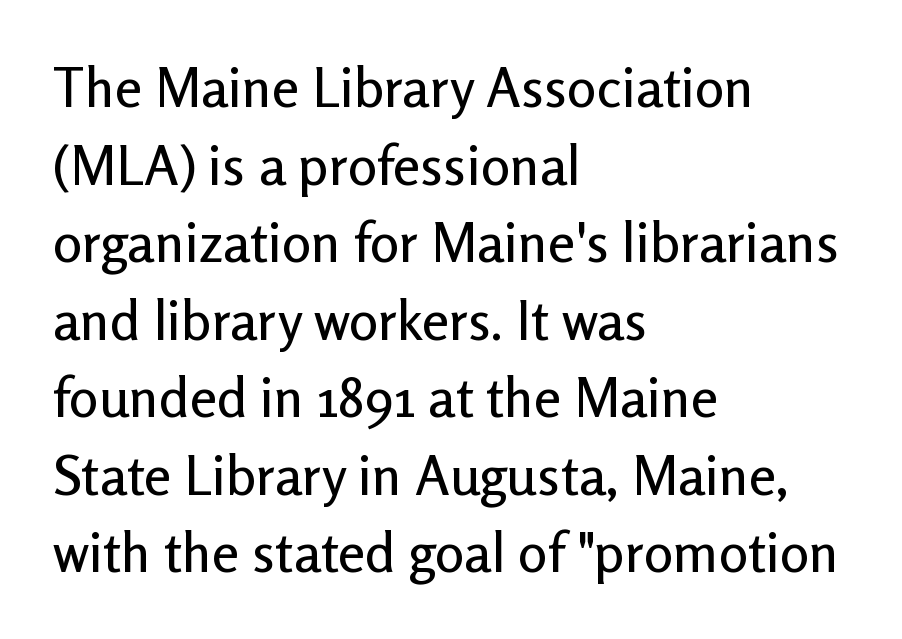
A clean baseline with only descenders dipping below it. Compared with typical body copy, the letter spacing here is the same. What's the leading like? Ordinary, nothing unusual. Proportional: the letters do not fall into vertical columns. The paragraph has a hard left edge and a soft right edge.
